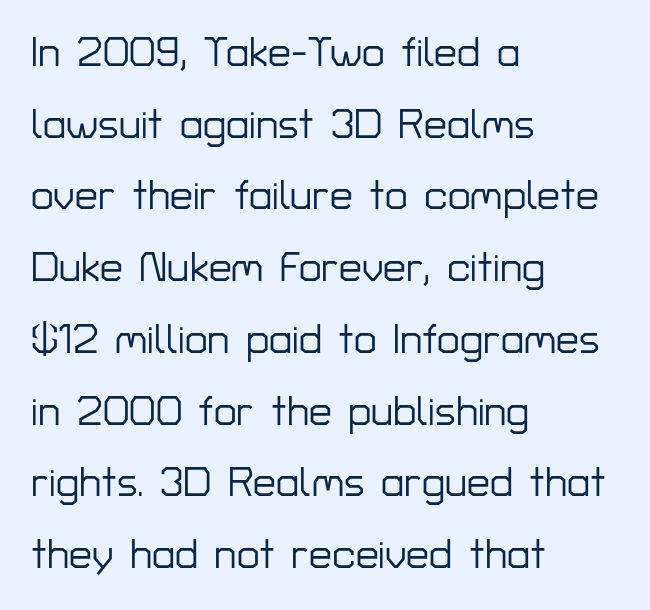
Q: Is the text italic (slanted)? A: No, it is upright.
Q: Is the typeface a serif or a sans-serif typeface? A: Sans-serif.
Q: Is the text underlined? A: No.
Q: How is the paragraph aligned? A: Left-aligned.
Q: Is the spacing between letters normal or unusually wide? A: Normal.
Q: Width (condensed, normal, or wide)? A: Normal.
Q: Stroke contrast? A: Low.
Q: x-height? A: Medium.
Q: Monospaced? A: No.
